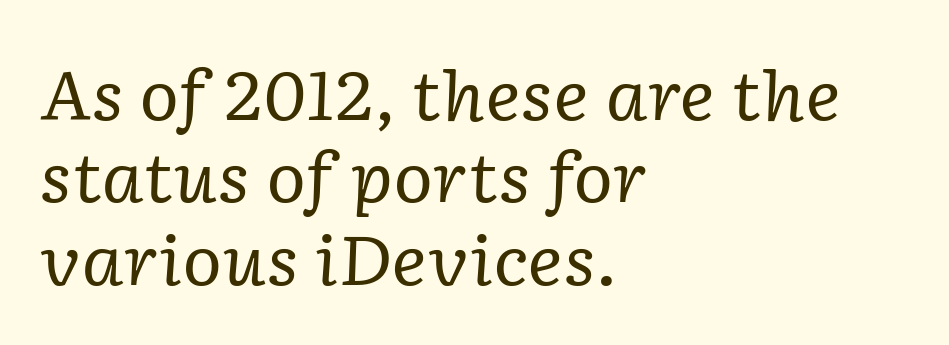
You can tell it's italic because the verticals aren't actually vertical. Character widths vary here, with narrow letters taking less room than wide ones. Nothing unusual about the tracking: characters are spaced as the font intends. Descender tails drop into unmarked territory. On a weight scale, this lands at 450 or below.
